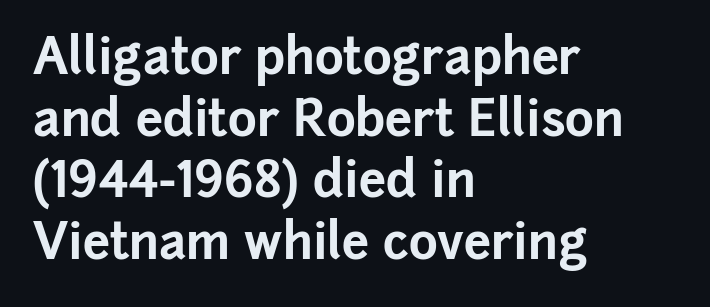
{"serif": "no", "italic": "no", "bold": "yes", "weight": "bold", "width": "normal", "stroke_contrast": "low", "x_height": "medium", "monospaced": "no", "underline": "no", "align": "left", "line_spacing": "normal", "line_spacing_ratio": 1.26, "letter_spacing": "normal", "letter_spacing_em": 0.0, "glyph_px": 49}
